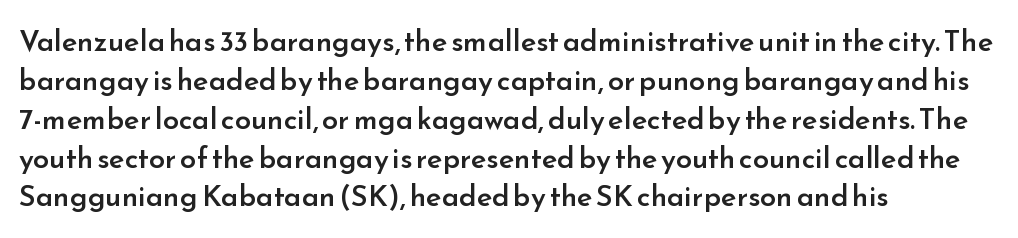
{"serif": "no", "italic": "no", "bold": "semi", "weight": "semibold", "width": "normal", "stroke_contrast": "low", "x_height": "small", "monospaced": "no", "underline": "no", "align": "left", "line_spacing": "normal", "line_spacing_ratio": 1.34, "letter_spacing": "normal", "letter_spacing_em": 0.0, "glyph_px": 29}
